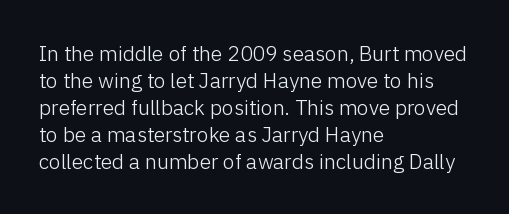
The image shows 21 px text type, upright; set left-aligned, normal line spacing (1.28x), normal letter spacing, not underlined.
